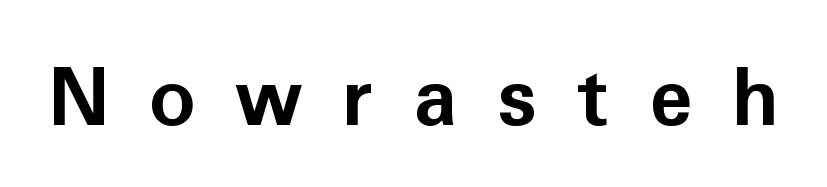
The image shows 79 px bold sans-serif type, upright; set unusually wide letter spacing (+0.5 em), not underlined; low stroke contrast and a medium x-height.
